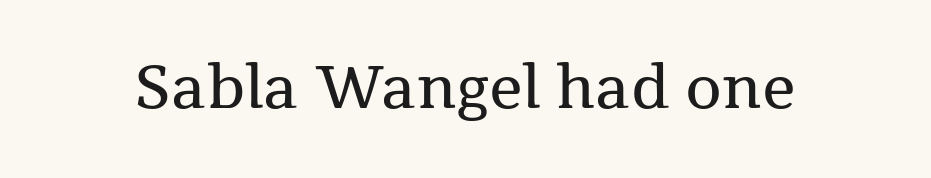
Think standard paragraph weight, or any step lighter than that. Each row of text sits above clean, open space. Nothing unusual about the tracking: characters are spaced as the font intends. If you drew a line through each stem, it would be perfectly vertical. Character widths vary here, with narrow letters taking less room than wide ones.
